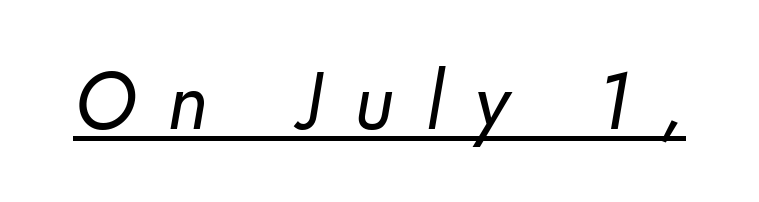
The image shows 80 px regular-weight sans-serif type; set unusually wide letter spacing (+0.39 em), underlined; low stroke contrast and a small x-height.
